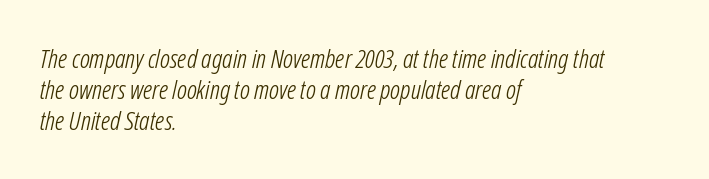
Q: Is the text bold? A: No.
Q: Is the text italic (slanted)? A: Yes, it leans right by about 12 degrees.
Q: Is the text underlined? A: No.
Q: How is the paragraph aligned? A: Left-aligned.
Q: Is the spacing between letters normal or unusually wide? A: Normal.
